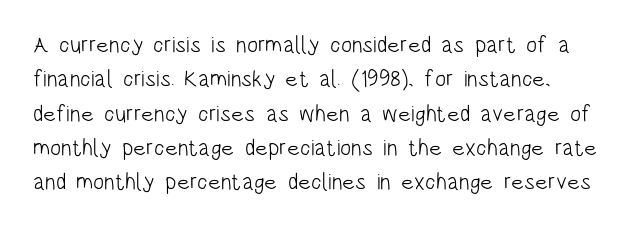
The image shows 23 px text type, upright; set left-aligned, normal line spacing (1.49x), normal letter spacing, not underlined.
